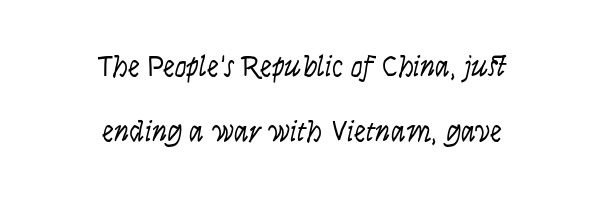
Do the characters align in a grid? No, the font is proportional. In CSS terms this would be text-align: center. Caption: standard tracking, unaltered. If you drew a line through each stem, it would be angled. Is the type heavy? It reads as light-to-regular instead. Baseline-to-baseline distance is far greater than the letter height.
